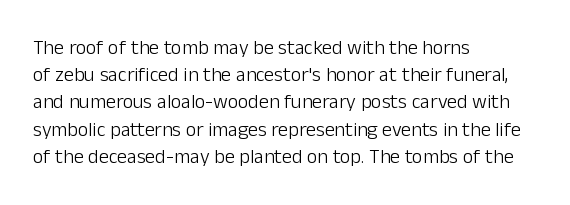
{"italic": "no", "bold": "no", "underline": "no", "align": "left", "line_spacing": "normal", "line_spacing_ratio": 1.36, "letter_spacing": "normal", "letter_spacing_em": 0.0, "glyph_px": 20}
